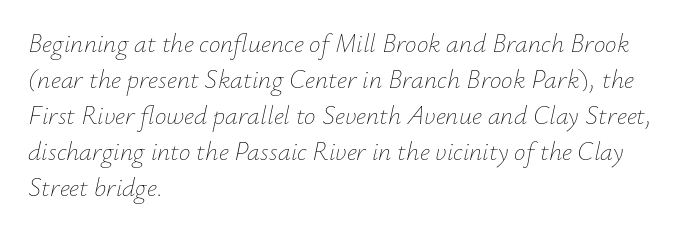
Caption: standard tracking, unaltered. The lettering tilts uniformly, giving the passage an italic look. All the whitespace from short lines collects on the right. Each stroke keeps to a modest, everyday thickness or less.
